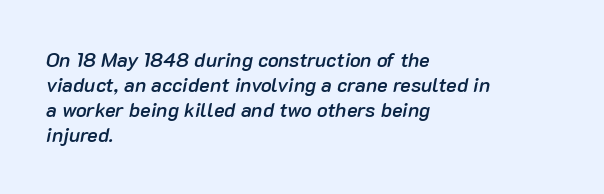
{"italic": "yes", "lean": "right", "slant_degrees": 10, "bold": "semi", "underline": "no", "align": "left", "line_spacing": "normal", "line_spacing_ratio": 1.25, "letter_spacing": "normal", "letter_spacing_em": 0.0, "glyph_px": 20}
